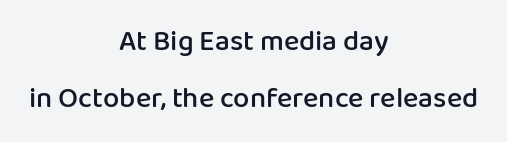
The image shows 29 px semibold sans-serif type, upright; set centered, loose line spacing (1.98x), normal letter spacing, not underlined; low stroke contrast and a medium x-height.
